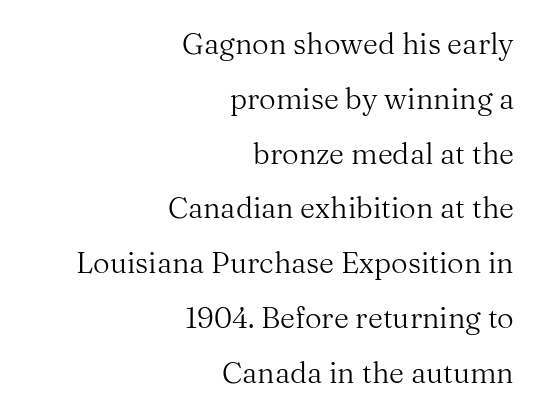
Summary of weight: not heavy and not bold. Here the designer chose a conventional face with non-uniform glyph widths. The typography opts for an upright posture over an oblique one. Check where the strokes stop: tiny serifs finish them off. Line ends are locked; line starts wander.
